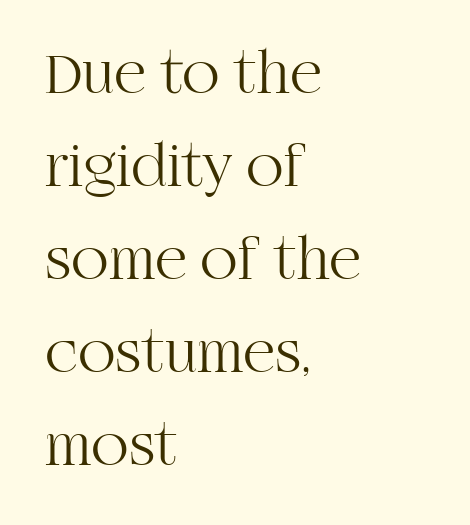
The image shows 62 px light serif type, upright; set left-aligned, normal line spacing (1.5x), normal letter spacing, not underlined; high stroke contrast and a large x-height.
